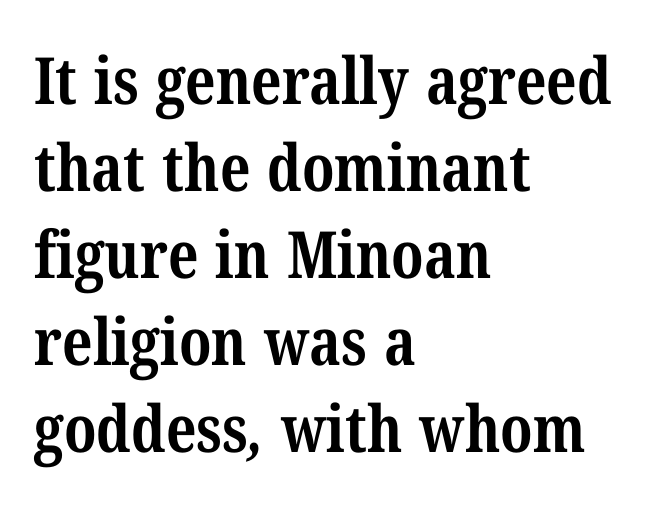
This sample has the flowing, uneven cadence of proportional lettering. Successive baselines arrive at the customary interval. The rendering uses a bold face; every stroke is thick and dark. Type style note: has serifs.
